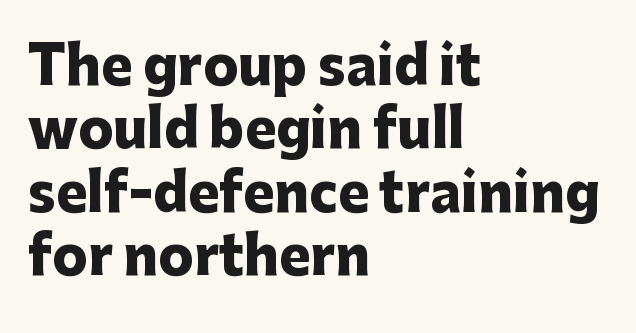
{"serif": "no", "italic": "no", "bold": "yes", "weight": "heavy", "width": "normal", "stroke_contrast": "low", "x_height": "medium", "monospaced": "no", "underline": "no", "align": "left", "line_spacing_ratio": 1.22, "letter_spacing": "normal", "letter_spacing_em": 0.0, "glyph_px": 52}
